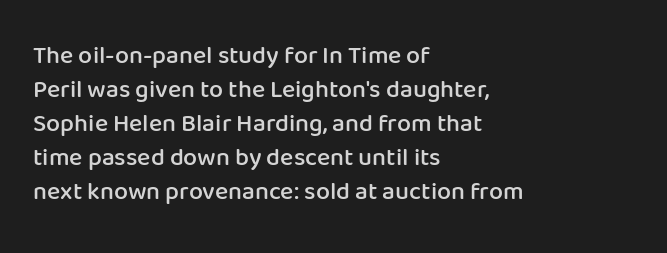
The image shows 25 px text type, upright; set left-aligned, normal line spacing (1.36x), normal letter spacing, not underlined.
